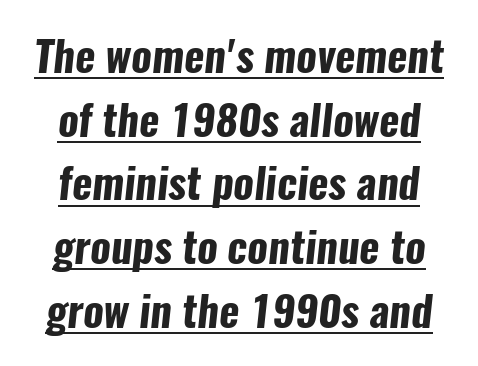
Q: Is the text bold? A: Yes.
Q: Is the typeface a serif or a sans-serif typeface? A: Sans-serif.
Q: Is the text underlined? A: Yes.
Q: Is the spacing between letters normal or unusually wide? A: Normal.
Q: Is the spacing between lines tight, normal or loose? A: Normal.
Q: Width (condensed, normal, or wide)? A: Condensed.
Q: Stroke contrast? A: Low.
Q: x-height? A: Medium.
Q: Monospaced? A: No.
